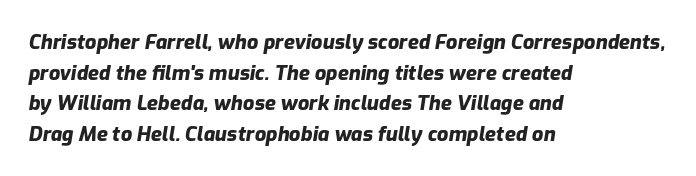
The image shows 20 px bold type, italic (leaning right); set left-aligned, normal line spacing (1.53x), normal letter spacing, not underlined.
